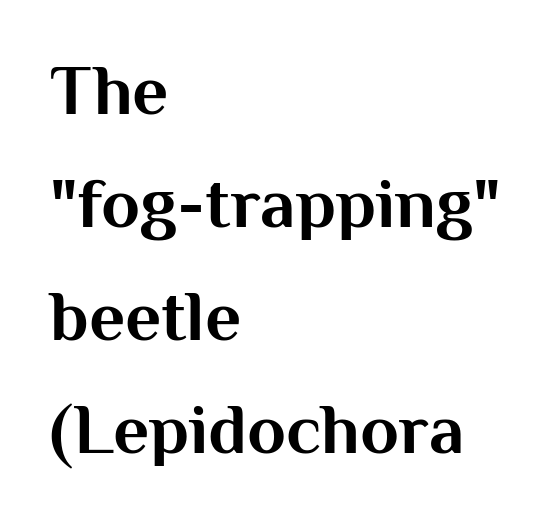
{"serif": "no", "italic": "no", "bold": "yes", "weight": "bold", "width": "normal", "stroke_contrast": "medium", "x_height": "medium", "monospaced": "no", "underline": "no", "align": "left", "line_spacing": "normal", "line_spacing_ratio": 1.59, "letter_spacing": "normal", "letter_spacing_em": 0.0, "glyph_px": 71}
